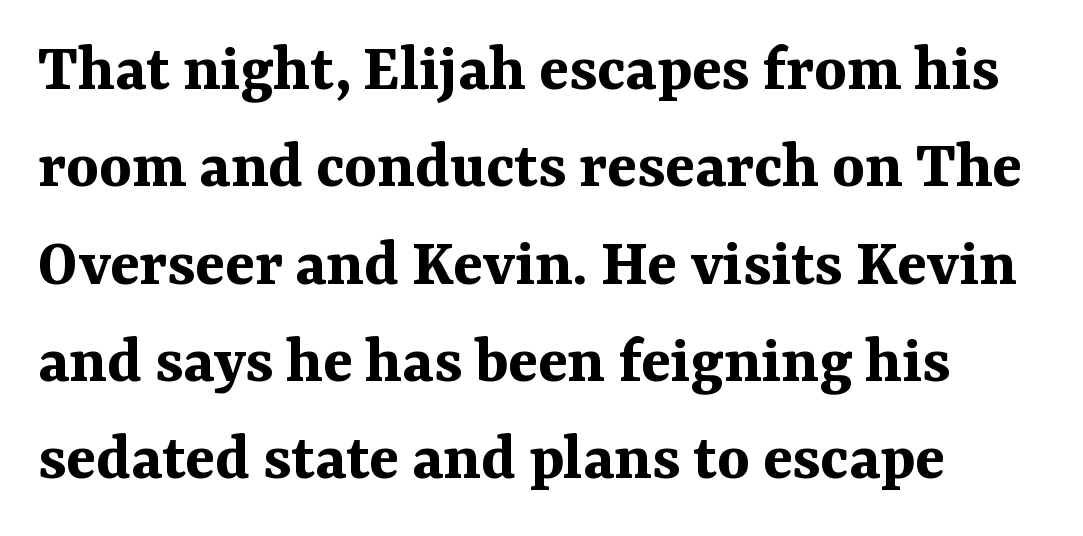
The image shows 69 px bold serif type, upright; set normal line spacing (1.41x), normal letter spacing, not underlined; medium stroke contrast and a medium x-height.
